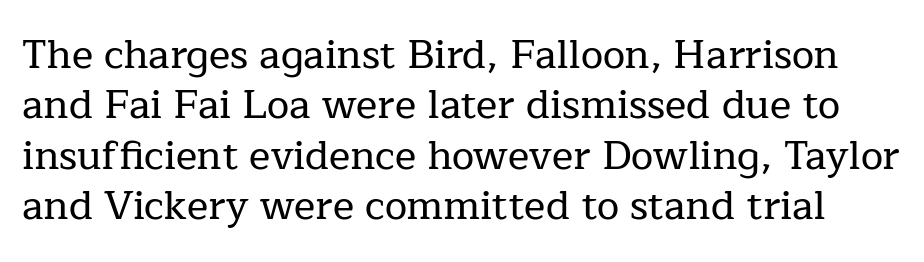
Q: Is the text italic (slanted)? A: No, it is upright.
Q: Is the typeface a serif or a sans-serif typeface? A: Serif.
Q: Is the text underlined? A: No.
Q: Is the spacing between letters normal or unusually wide? A: Normal.
Q: Is the spacing between lines tight, normal or loose? A: Normal.
Q: Width (condensed, normal, or wide)? A: Normal.
Q: Stroke contrast? A: Low.
Q: x-height? A: Medium.
Q: Monospaced? A: No.
